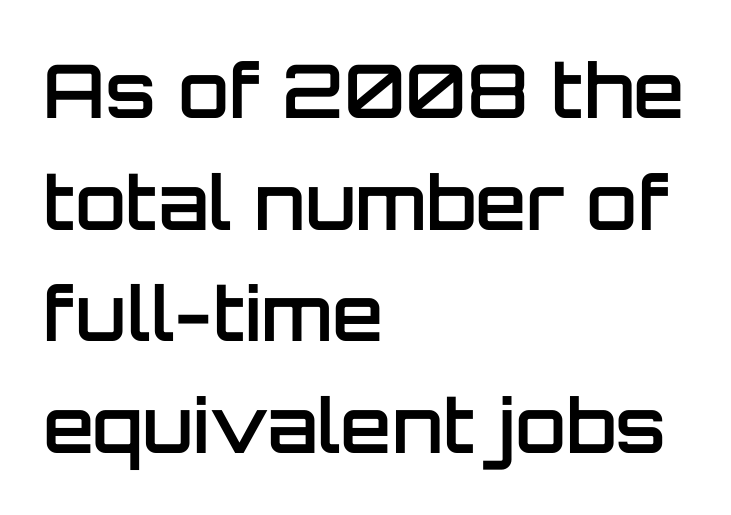
The image shows 74 px semibold sans-serif type, upright; set left-aligned, normal line spacing (1.51x), normal letter spacing, not underlined; low stroke contrast and a large x-height.
